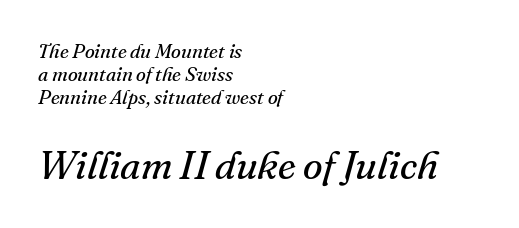
Q: Is the text bold? A: No.
Q: Is the text italic (slanted)? A: Yes, it leans right by about 16 degrees.
Q: Is the typeface a serif or a sans-serif typeface? A: Serif.
Q: Is the text underlined? A: No.
Q: How is the paragraph aligned? A: Left-aligned.
Q: Is the spacing between letters normal or unusually wide? A: Normal.
Q: Is the spacing between lines tight, normal or loose? A: Tight.
Q: Which block of text is set in a larger size, the first (top) or the second (bottom)? A: The second (bottom) one.
Q: Width (condensed, normal, or wide)? A: Normal.
Q: Stroke contrast? A: Medium.
Q: x-height? A: Small.
Q: Monospaced? A: No.
